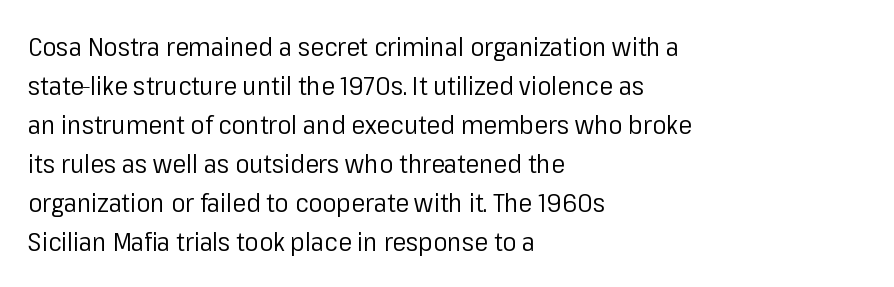
Each new line begins a customary step beneath the previous one. Students, note that the glyphs here touch the page at normal intervals. Letters rest on an invisible, unmarked baseline. Posture: upright roman.
